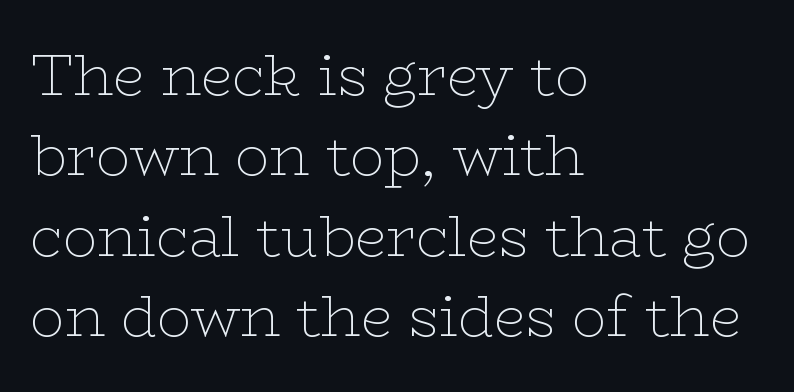
The image shows 57 px thin, wide serif type, upright; set left-aligned, normal line spacing (1.41x), normal letter spacing, not underlined; low stroke contrast and a medium x-height.
